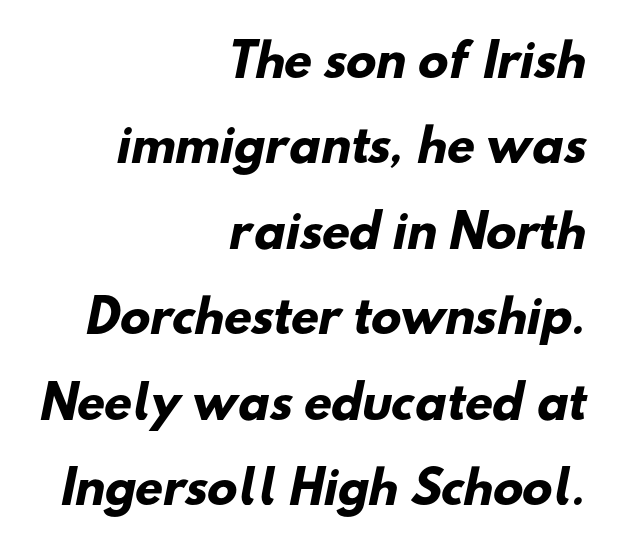
{"serif": "no", "bold": "yes", "weight": "heavy", "width": "normal", "stroke_contrast": "low", "x_height": "small", "monospaced": "no", "underline": "no", "align": "right", "line_spacing": "loose", "line_spacing_ratio": 1.9, "letter_spacing": "normal", "letter_spacing_em": 0.0, "glyph_px": 45}
